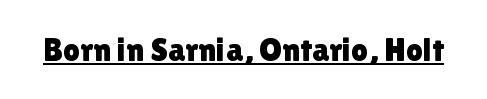
Q: Is the text italic (slanted)? A: No, it is upright.
Q: Is the typeface a serif or a sans-serif typeface? A: Sans-serif.
Q: Is the text underlined? A: Yes.
Q: Is the spacing between letters normal or unusually wide? A: Normal.
Q: Width (condensed, normal, or wide)? A: Normal.
Q: Stroke contrast? A: Low.
Q: x-height? A: Medium.
Q: Monospaced? A: No.
